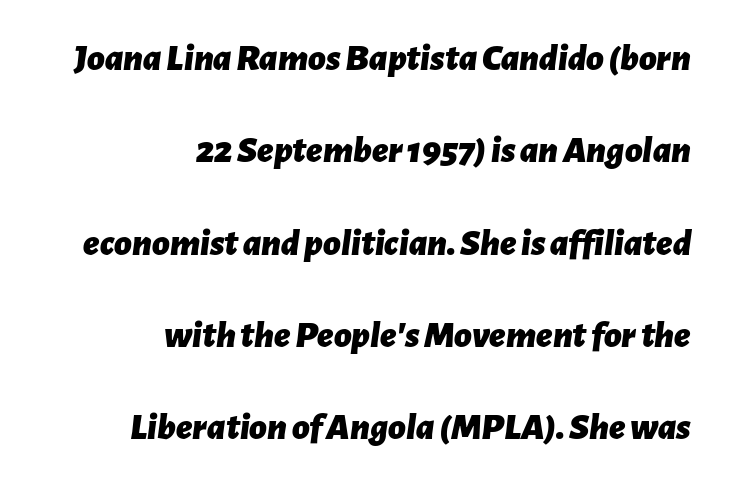
{"italic": "yes", "lean": "right", "slant_degrees": 7, "bold": "yes", "weight": "bold", "width": "normal", "stroke_contrast": "low", "x_height": "medium", "monospaced": "no", "underline": "no", "align": "right", "line_spacing": "loose", "line_spacing_ratio": 2.43, "letter_spacing": "normal", "letter_spacing_em": 0.0, "glyph_px": 38}
